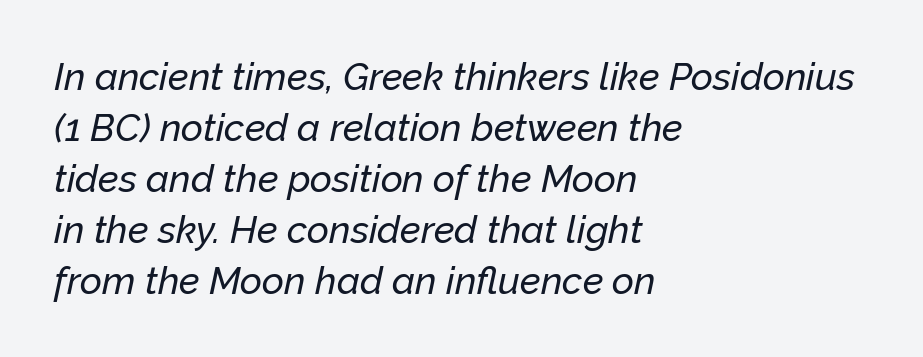
Q: Is the text italic (slanted)? A: Yes, it leans right by about 12 degrees.
Q: Is the text underlined? A: No.
Q: How is the paragraph aligned? A: Left-aligned.
Q: Is the spacing between letters normal or unusually wide? A: Normal.
Q: Is the spacing between lines tight, normal or loose? A: Normal.
Q: Width (condensed, normal, or wide)? A: Normal.
Q: Stroke contrast? A: Low.
Q: x-height? A: Medium.
Q: Monospaced? A: No.
